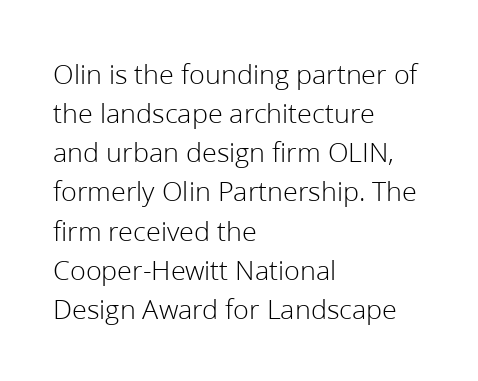
Normally led — the rows are evenly, conventionally spaced. Is the type heavy? It reads as light-to-regular instead. A roman cut, with each character standing at attention. Here the designer chose a conventional face with non-uniform glyph widths. Type style note: lacks serifs. Any mark beneath the type? The region is blank.
